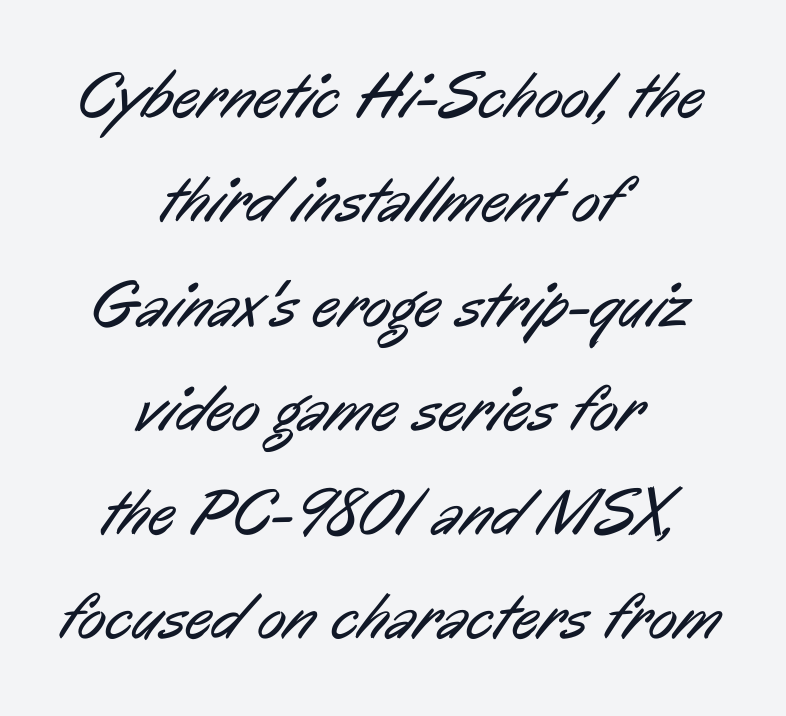
Q: Is the text bold? A: No.
Q: Is the typeface a serif or a sans-serif typeface? A: Sans-serif.
Q: Is the text underlined? A: No.
Q: How is the paragraph aligned? A: Centered.
Q: Is the spacing between letters normal or unusually wide? A: Normal.
Q: Is the spacing between lines tight, normal or loose? A: Normal.
Q: Width (condensed, normal, or wide)? A: Condensed.
Q: Stroke contrast? A: Low.
Q: x-height? A: Medium.
Q: Monospaced? A: No.
